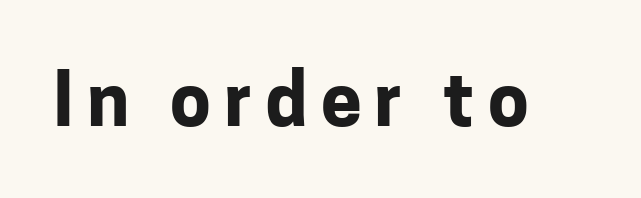
Q: Is the text bold? A: Yes.
Q: Is the text italic (slanted)? A: No, it is upright.
Q: Is the typeface a serif or a sans-serif typeface? A: Sans-serif.
Q: Is the text underlined? A: No.
Q: Width (condensed, normal, or wide)? A: Normal.
Q: Stroke contrast? A: Low.
Q: x-height? A: Medium.
Q: Monospaced? A: No.
